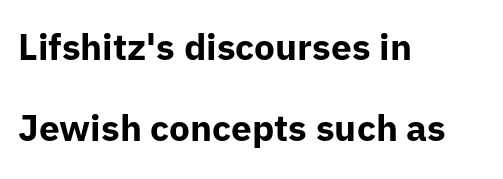
The image shows 37 px bold sans-serif type, upright; set left-aligned, loose line spacing (2.18x), normal letter spacing, not underlined; low stroke contrast and a medium x-height.
